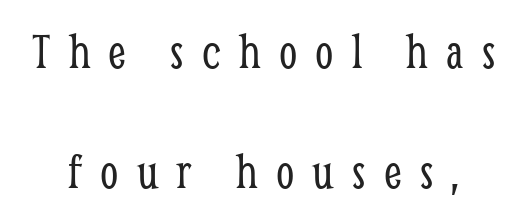
{"serif": "yes", "italic": "no", "bold": "no", "weight": "light", "width": "condensed", "stroke_contrast": "low", "x_height": "medium", "monospaced": "no", "underline": "no", "line_spacing": "loose", "line_spacing_ratio": 2.3, "letter_spacing": "wide", "letter_spacing_em": 0.35, "glyph_px": 52}
